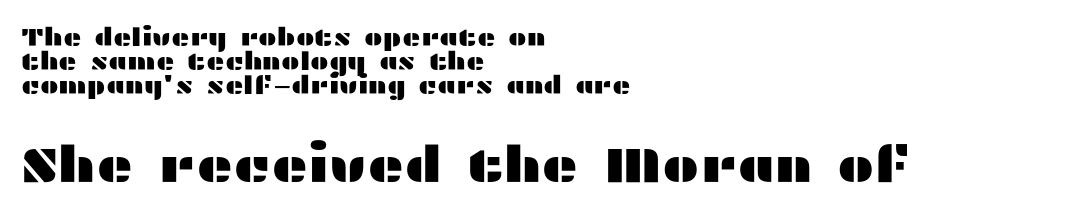
Italic: no, the glyphs are upright roman. The zone under the glyphs is completely vacant. One-word summary of the alignment: left. The block of text is dense from top to bottom, with scant space between rows. No feet cap the strokes, marking this as sans-serif type.
